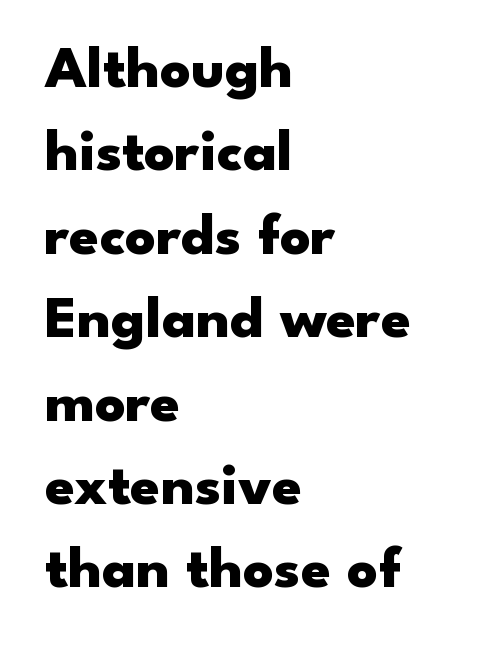
{"serif": "no", "italic": "no", "bold": "yes", "weight": "heavy", "width": "wide", "stroke_contrast": "low", "x_height": "small", "monospaced": "no", "underline": "no", "align": "left", "line_spacing": "normal", "line_spacing_ratio": 1.39, "letter_spacing": "normal", "letter_spacing_em": 0.0, "glyph_px": 60}
